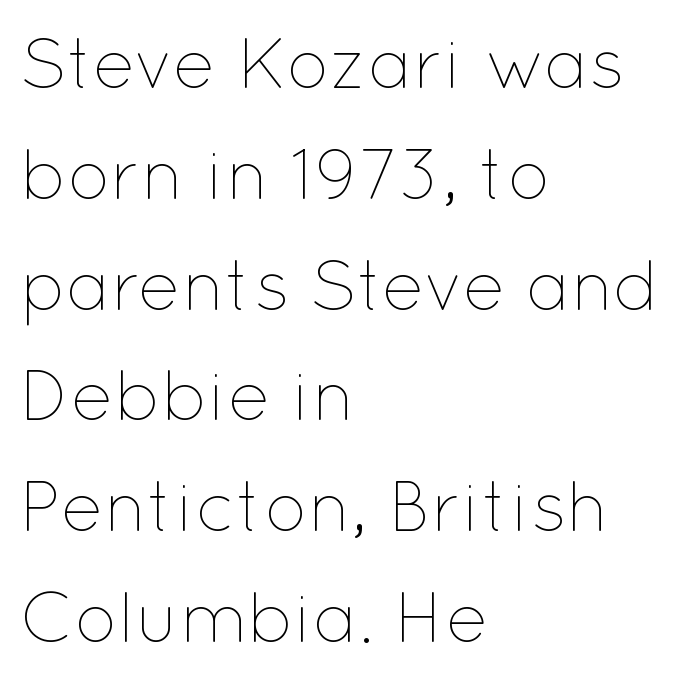
The image shows 71 px thin type, upright; set left-aligned, normal line spacing (1.56x), normal letter spacing, not underlined; low stroke contrast and a medium x-height.
